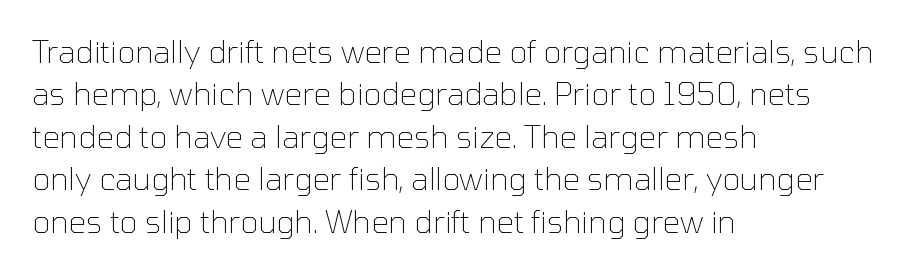
The image shows 31 px thin sans-serif type, upright; set left-aligned, normal line spacing (1.37x), normal letter spacing, not underlined; low stroke contrast and a medium x-height.
